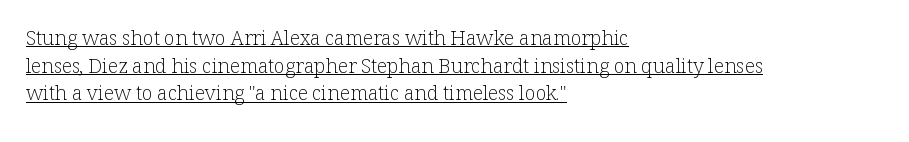
The image shows 20 px text type, upright; set left-aligned, normal line spacing (1.38x), normal letter spacing, underlined.
